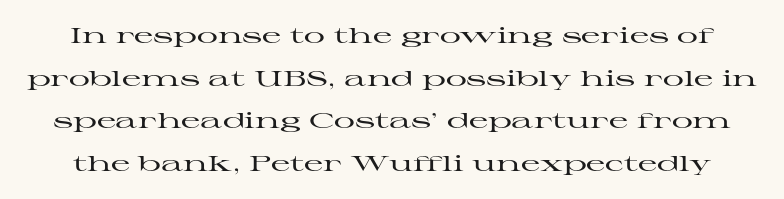
Rule under the text: the space is simply empty. You can tell it's not italic because the verticals are truly vertical. This sample trades compactness for vertical openness between lines. The gaps between neighbouring characters are ordinary and unremarkable.
